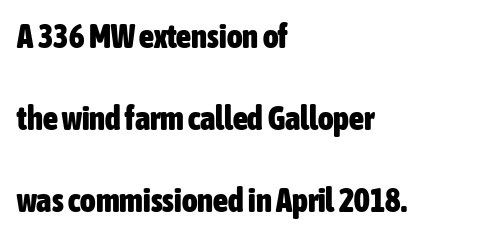
{"serif": "no", "italic": "no", "bold": "yes", "weight": "heavy", "width": "condensed", "stroke_contrast": "low", "x_height": "medium", "monospaced": "no", "underline": "no", "align": "left", "line_spacing": "loose", "line_spacing_ratio": 2.49, "letter_spacing": "normal", "letter_spacing_em": 0.0, "glyph_px": 33}
